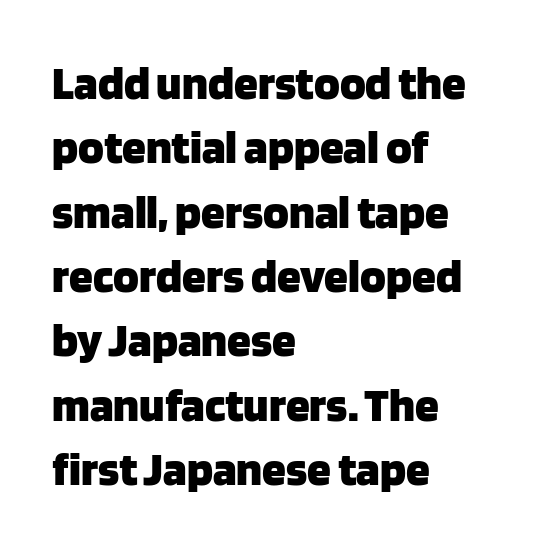
A dark, heavy texture on the line: the type is bold. Tracking value appears to be zero — textbook default spacing. Decoration check: the copy has no underline. This sample has the flowing, uneven cadence of proportional lettering.
